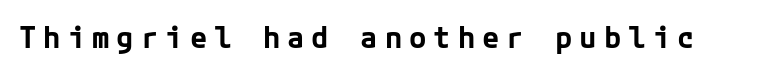
Q: Is the text bold? A: Yes.
Q: Is the text italic (slanted)? A: No, it is upright.
Q: Is the typeface a serif or a sans-serif typeface? A: Sans-serif.
Q: Is the text underlined? A: No.
Q: Is the spacing between letters normal or unusually wide? A: Unusually wide.
Q: Width (condensed, normal, or wide)? A: Normal.
Q: Stroke contrast? A: Low.
Q: x-height? A: Medium.
